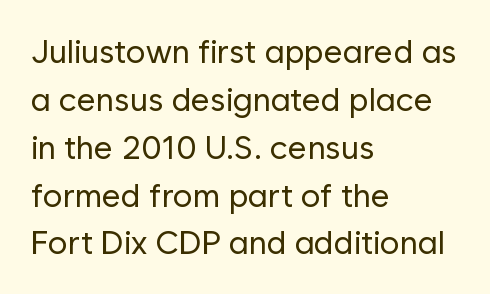
Q: Is the text bold? A: No.
Q: Is the text italic (slanted)? A: No, it is upright.
Q: Is the typeface a serif or a sans-serif typeface? A: Sans-serif.
Q: Is the text underlined? A: No.
Q: How is the paragraph aligned? A: Left-aligned.
Q: Is the spacing between letters normal or unusually wide? A: Normal.
Q: Is the spacing between lines tight, normal or loose? A: Normal.
Q: Width (condensed, normal, or wide)? A: Normal.
Q: Stroke contrast? A: Low.
Q: x-height? A: Medium.
Q: Monospaced? A: No.
